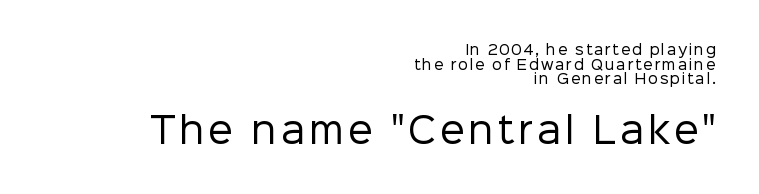
Q: Is the text bold? A: No.
Q: Is the text italic (slanted)? A: No, it is upright.
Q: Is the typeface a serif or a sans-serif typeface? A: Sans-serif.
Q: Is the text underlined? A: No.
Q: How is the paragraph aligned? A: Right-aligned.
Q: Is the spacing between lines tight, normal or loose? A: Tight.
Q: Which block of text is set in a larger size, the first (top) or the second (bottom)? A: The second (bottom) one.
Q: Width (condensed, normal, or wide)? A: Normal.
Q: Stroke contrast? A: Low.
Q: x-height? A: Medium.
Q: Monospaced? A: No.
